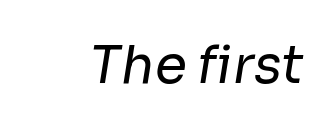
The image shows 52 px regular-weight sans-serif type; set normal letter spacing, not underlined; low stroke contrast and a medium x-height.
